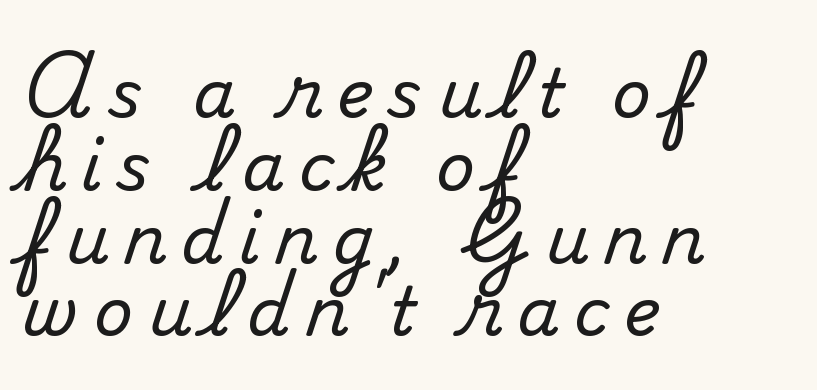
The image shows 68 px serif type; set left-aligned, tight line spacing (1.07x), unusually wide letter spacing (+0.21 em), not underlined; medium stroke contrast and a small x-height.
